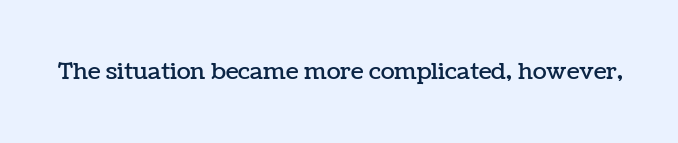
Each word holds together tightly as a unit, with standard inter-letter gaps. Posture: upright roman. The specimen omits any rule beneath the text block's lines.
